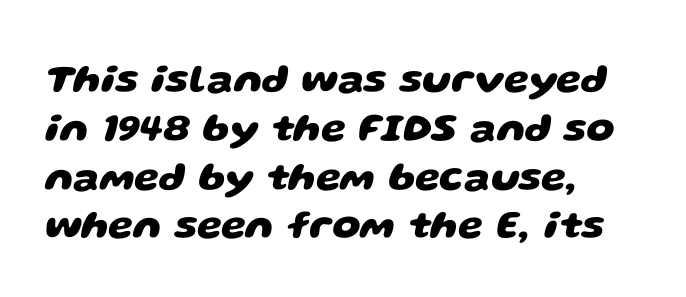
Q: Is the text bold? A: Yes.
Q: Is the typeface a serif or a sans-serif typeface? A: Sans-serif.
Q: Is the text underlined? A: No.
Q: How is the paragraph aligned? A: Left-aligned.
Q: Is the spacing between letters normal or unusually wide? A: Normal.
Q: Width (condensed, normal, or wide)? A: Wide.
Q: Stroke contrast? A: Low.
Q: x-height? A: Large.
Q: Monospaced? A: No.
